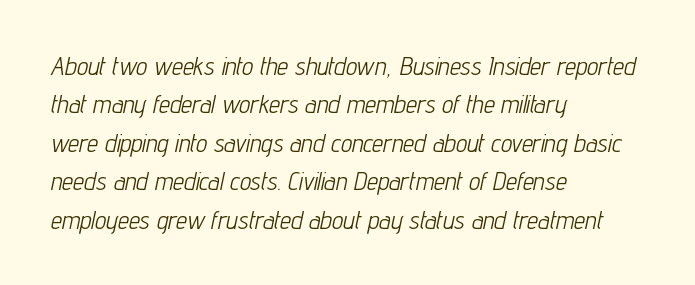
Characters follow at the spacing the type designer built in. The ragged edge is on the right, which tells us the setting is flush left. Beneath every word, the page is bare. Leading matches the norm, producing a regular column. Is the type slanted? Yes — the strokes lean at a clear angle. Weight class: somewhere from thin through regular.
